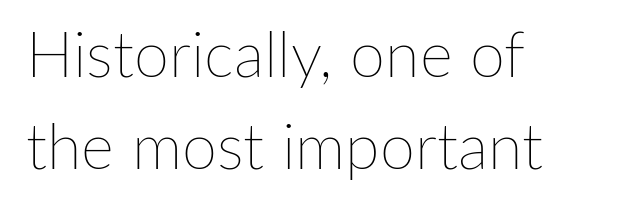
Q: Is the text bold? A: No.
Q: Is the text italic (slanted)? A: No, it is upright.
Q: Is the text underlined? A: No.
Q: How is the paragraph aligned? A: Left-aligned.
Q: Is the spacing between letters normal or unusually wide? A: Normal.
Q: Is the spacing between lines tight, normal or loose? A: Normal.
Q: Width (condensed, normal, or wide)? A: Normal.
Q: Stroke contrast? A: Low.
Q: x-height? A: Medium.
Q: Monospaced? A: No.
